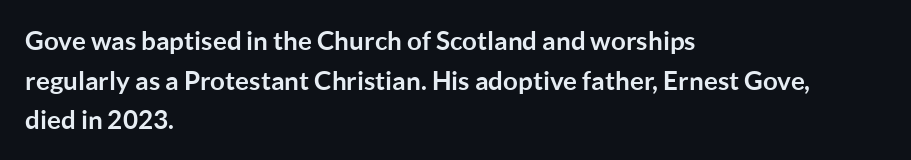
The image shows 26 px bold type, upright; set left-aligned, normal line spacing (1.52x), normal letter spacing, not underlined.
